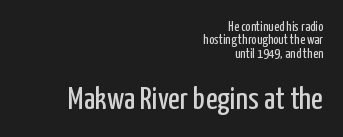
{"serif": "no", "italic": "no", "bold": "no", "weight": "regular", "width": "condensed", "stroke_contrast": "low", "x_height": "medium", "monospaced": "no", "underline": "no", "align": "right", "line_spacing": "tight", "line_spacing_ratio": 0.95, "letter_spacing": "normal", "letter_spacing_em": 0.0, "larger_block": "second", "size_ratio": 2.29, "glyph_px": 32}
